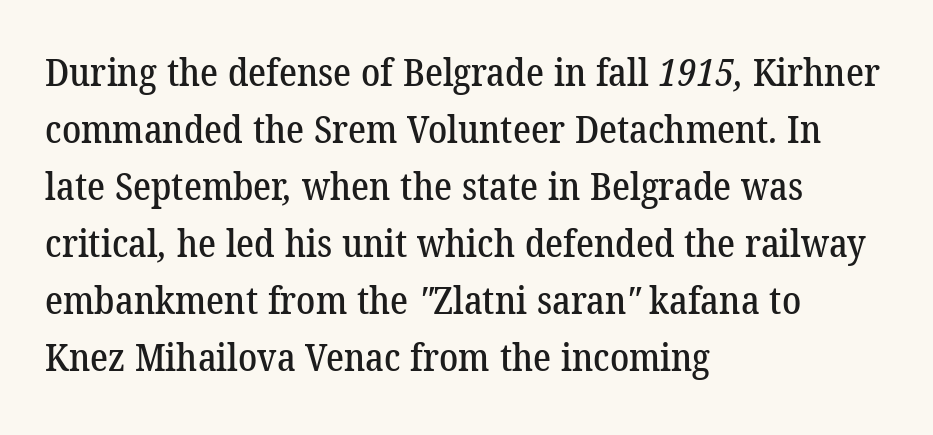
The image shows 38 px serif type; set left-aligned, normal line spacing (1.5x), normal letter spacing, not underlined; low stroke contrast and a medium x-height.
